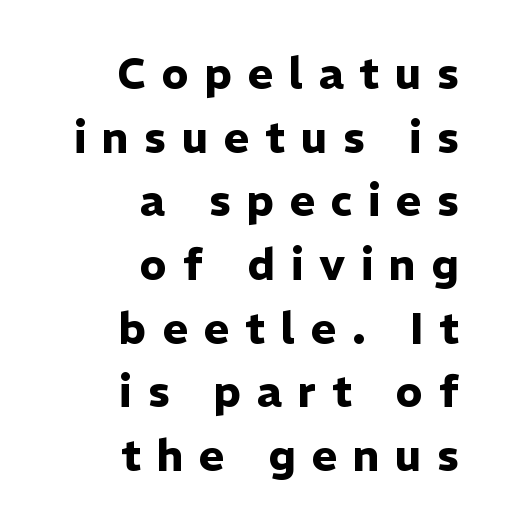
Unmarked baselines from the first word to the last. The passage shown stacks its lines at a standard gap. Note the varied advance widths — an 'i' is clearly narrower than an 'm'. Do the letters lean? They stand straight. Characters follow at a spacing far wider than the type designer built in. Compared with an ordinary text face, these strokes are far heavier — a full bold.
